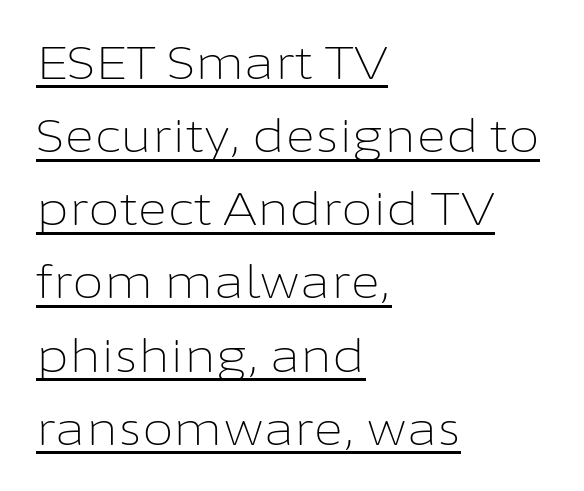
{"serif": "no", "italic": "no", "bold": "no", "weight": "light", "width": "normal", "stroke_contrast": "low", "x_height": "medium", "monospaced": "no", "underline": "yes", "align": "left", "line_spacing": "normal", "line_spacing_ratio": 1.59, "letter_spacing": "normal", "letter_spacing_em": 0.0, "glyph_px": 46}
